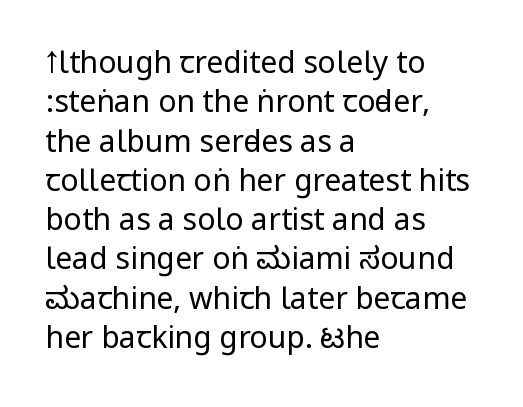
Q: Is the text bold? A: No.
Q: Is the text italic (slanted)? A: No, it is upright.
Q: Is the typeface a serif or a sans-serif typeface? A: Sans-serif.
Q: Is the text underlined? A: No.
Q: How is the paragraph aligned? A: Left-aligned.
Q: Is the spacing between letters normal or unusually wide? A: Normal.
Q: Is the spacing between lines tight, normal or loose? A: Normal.
Q: Width (condensed, normal, or wide)? A: Condensed.
Q: Stroke contrast? A: Low.
